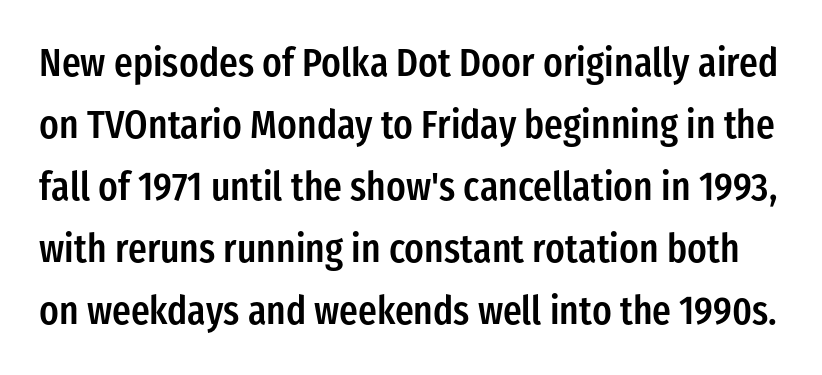
Look at the bottom of the vertical strokes: they stop flat, with no serifs. Rendered with straight, roman letterforms. The lines sit at an ordinary, default distance from one another. Typesetter's note: demi weight, one step under bold. This sample has the flowing, uneven cadence of proportional lettering.
